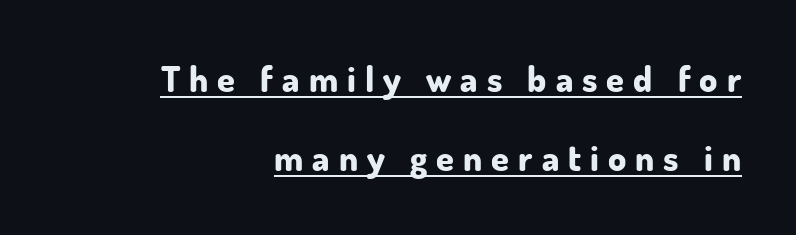
The image shows 36 px bold sans-serif type, upright; set right-aligned, loose line spacing (2.19x), unusually wide letter spacing (+0.25 em), underlined; low stroke contrast and a small x-height.
